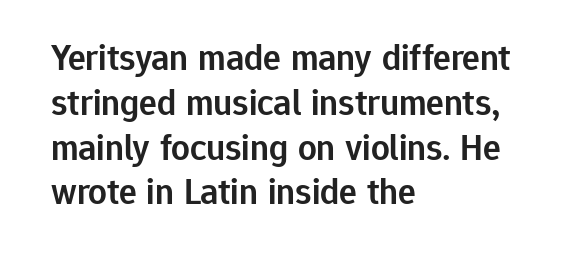
{"serif": "no", "italic": "no", "bold": "semi", "weight": "semibold", "width": "normal", "stroke_contrast": "low", "x_height": "medium", "monospaced": "no", "underline": "no", "align": "left", "line_spacing_ratio": 1.21, "letter_spacing": "normal", "letter_spacing_em": 0.0, "glyph_px": 37}
